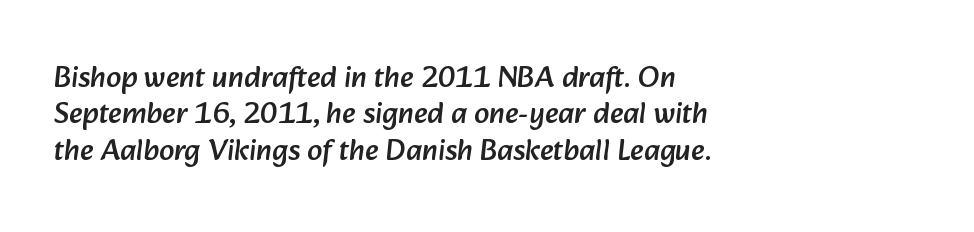
The image shows 30 px sans-serif type; set left-aligned, line spacing 1.21x, normal letter spacing, not underlined; low stroke contrast and a medium x-height.
